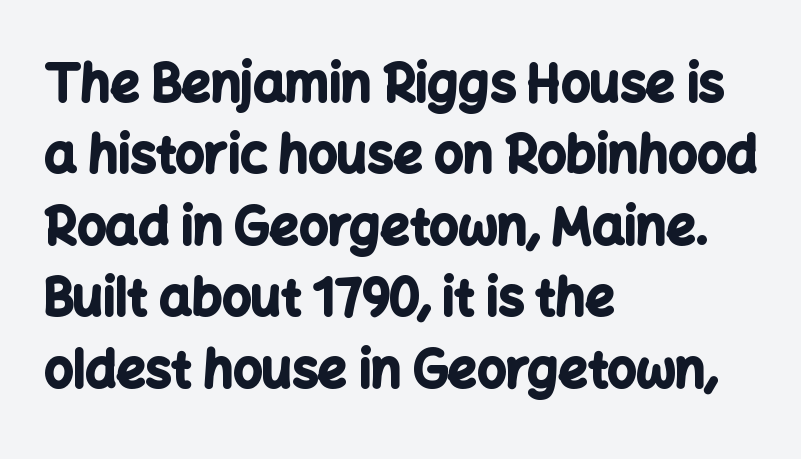
The image shows 51 px bold sans-serif type, upright; set left-aligned, normal line spacing (1.4x), normal letter spacing, not underlined; low stroke contrast and a medium x-height.
